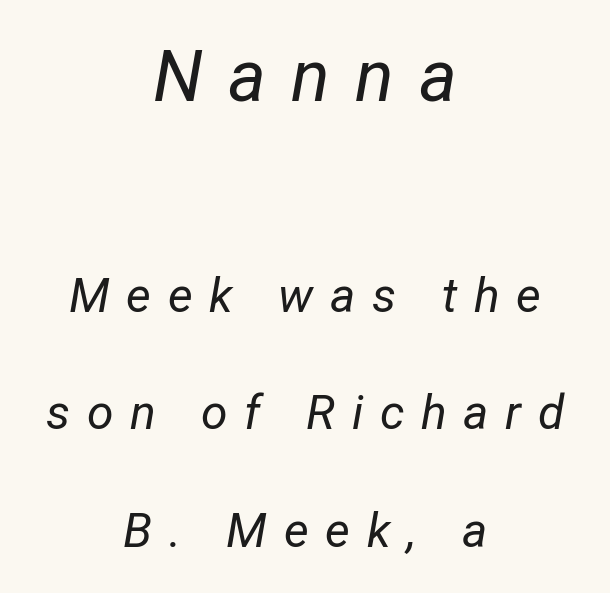
The image shows 72 px regular-weight, condensed type, italic (leaning right); set centered, loose line spacing (2.44x), unusually wide letter spacing (+0.35 em), not underlined; the first (top) block is 1.5x larger; low stroke contrast and a medium x-height.
